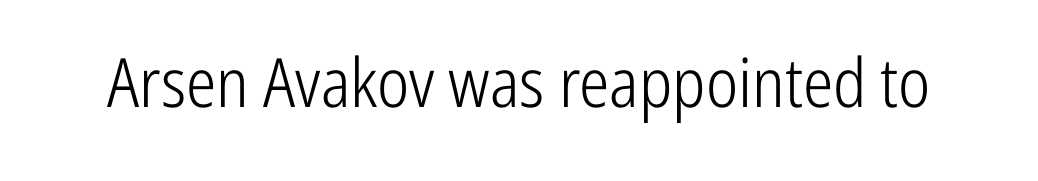
{"serif": "no", "italic": "no", "bold": "no", "weight": "light", "width": "condensed", "stroke_contrast": "low", "x_height": "medium", "monospaced": "no", "underline": "no", "letter_spacing": "normal", "letter_spacing_em": 0.0, "glyph_px": 68}
